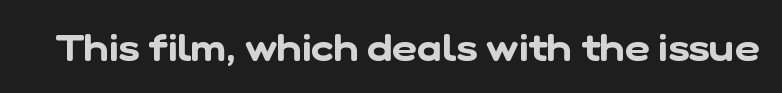
Regarding serifs, this sample does without them. The words here are not underlined. You could not count columns in this text — the font is proportionally spaced. Honestly, the letter spacing is just normal — you wouldn't notice it.
